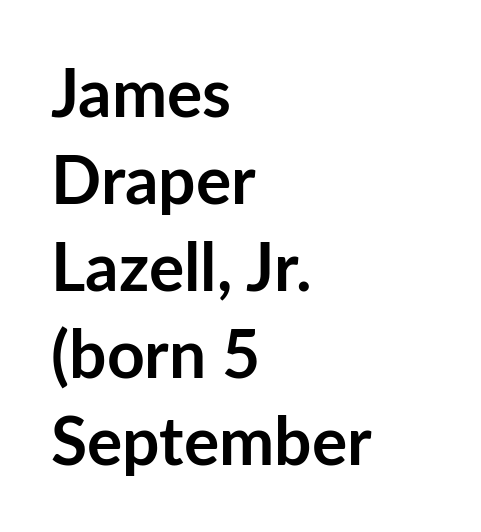
{"serif": "no", "italic": "no", "bold": "yes", "weight": "semibold", "width": "normal", "stroke_contrast": "low", "x_height": "medium", "monospaced": "no", "underline": "no", "align": "left", "line_spacing": "normal", "line_spacing_ratio": 1.32, "letter_spacing": "normal", "letter_spacing_em": 0.0, "glyph_px": 66}
